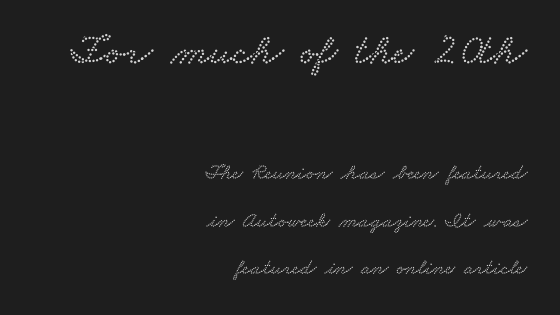
The emphasis by scale lands on block number one, above. Rows of type keep a wide berth in the vertical direction. Spacing verdict: proportional, widths tailored to each character. Bare-footed words on every line.
